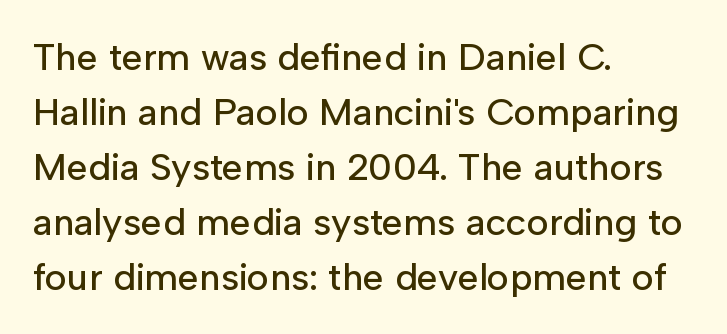
{"serif": "no", "italic": "no", "width": "normal", "stroke_contrast": "low", "x_height": "medium", "monospaced": "no", "underline": "no", "align": "left", "line_spacing": "normal", "line_spacing_ratio": 1.45, "letter_spacing": "normal", "letter_spacing_em": 0.0, "glyph_px": 38}
